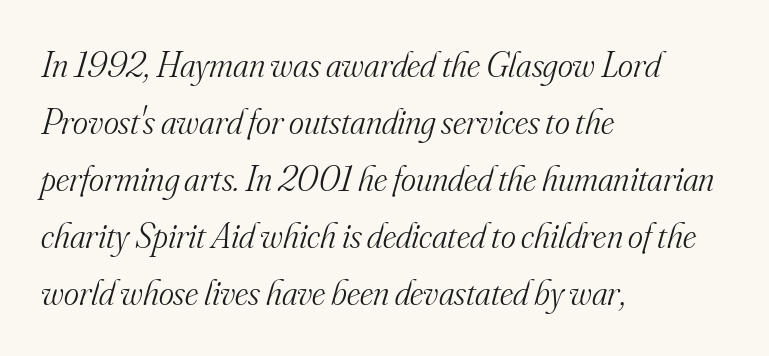
The specimen omits any rule beneath the text block's lines. The letterforms sit at book weight or below. How are the letters spaced? Ordinarily, with no added tracking. The typesetter chose a ragged-right arrangement here. Honestly, the row spacing looks completely unremarkable. The glyphs look as if they've been sheared to an angle.
